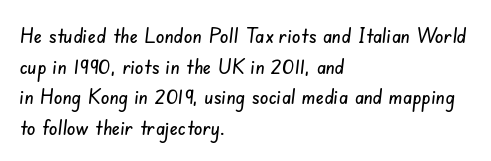
Q: Is the text underlined? A: No.
Q: How is the paragraph aligned? A: Left-aligned.
Q: Is the spacing between letters normal or unusually wide? A: Normal.
Q: Is the spacing between lines tight, normal or loose? A: Normal.
